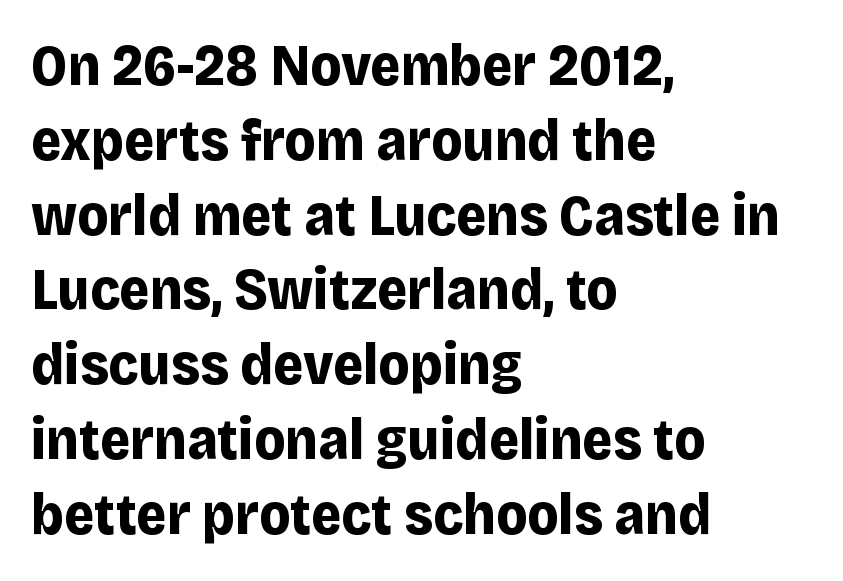
{"serif": "no", "italic": "no", "bold": "yes", "weight": "bold", "width": "normal", "stroke_contrast": "low", "x_height": "large", "monospaced": "no", "underline": "no", "align": "left", "line_spacing": "normal", "line_spacing_ratio": 1.29, "letter_spacing": "normal", "letter_spacing_em": 0.0, "glyph_px": 58}
